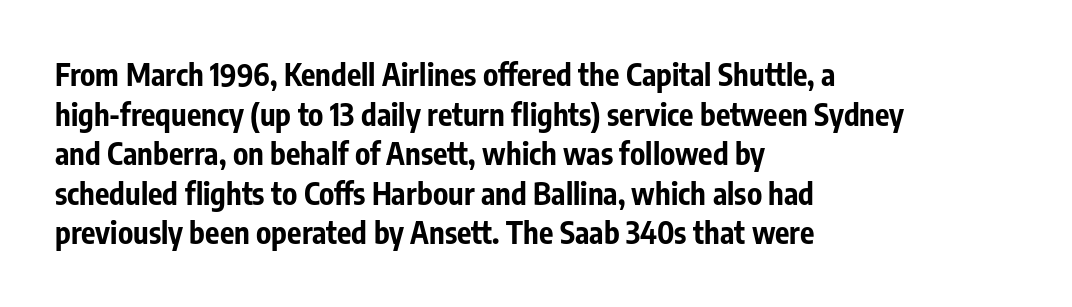
The image shows 30 px bold, condensed sans-serif type, upright; set left-aligned, normal line spacing (1.32x), normal letter spacing, not underlined; low stroke contrast and a medium x-height.
